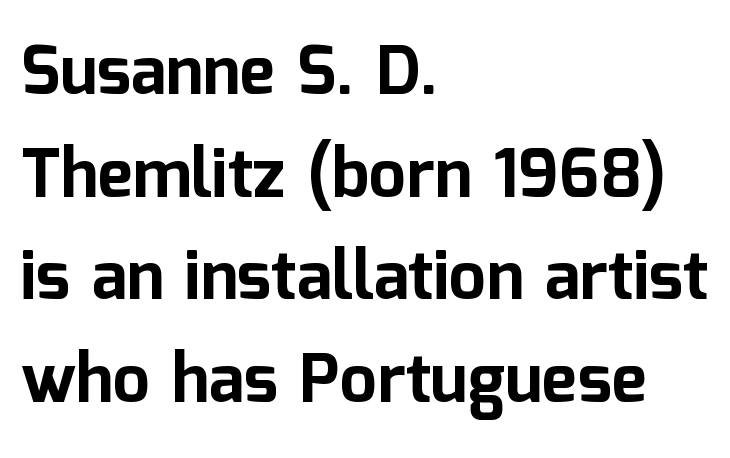
Q: Is the text bold? A: Yes.
Q: Is the text italic (slanted)? A: No, it is upright.
Q: Is the typeface a serif or a sans-serif typeface? A: Sans-serif.
Q: Is the text underlined? A: No.
Q: How is the paragraph aligned? A: Left-aligned.
Q: Is the spacing between letters normal or unusually wide? A: Normal.
Q: Is the spacing between lines tight, normal or loose? A: Normal.
Q: Width (condensed, normal, or wide)? A: Normal.
Q: Stroke contrast? A: Low.
Q: x-height? A: Medium.
Q: Monospaced? A: No.
